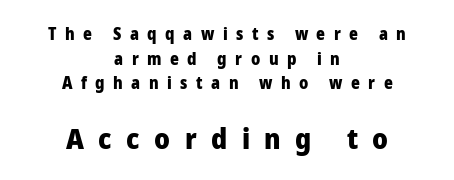
{"serif": "no", "italic": "no", "bold": "yes", "weight": "heavy", "width": "normal", "stroke_contrast": "low", "x_height": "medium", "monospaced": "no", "underline": "no", "align": "center", "line_spacing": "normal", "line_spacing_ratio": 1.45, "letter_spacing": "wide", "letter_spacing_em": 0.5, "larger_block": "second", "size_ratio": 1.71, "glyph_px": 29}
